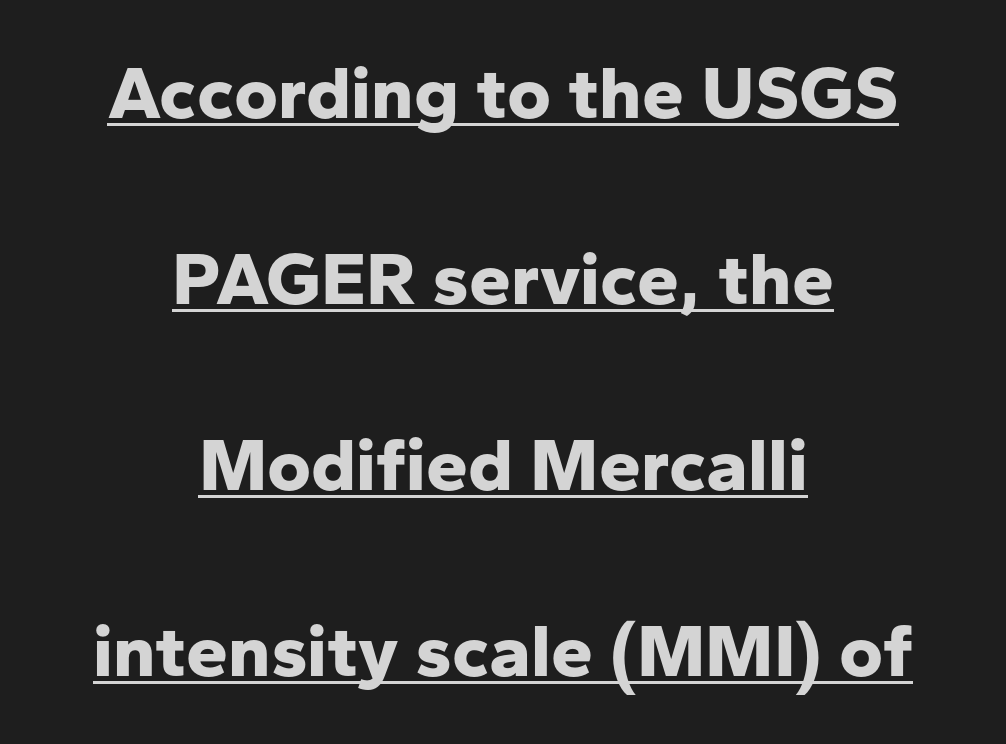
Q: Is the text bold? A: Yes.
Q: Is the text italic (slanted)? A: No, it is upright.
Q: Is the typeface a serif or a sans-serif typeface? A: Sans-serif.
Q: Is the text underlined? A: Yes.
Q: How is the paragraph aligned? A: Centered.
Q: Is the spacing between letters normal or unusually wide? A: Normal.
Q: Is the spacing between lines tight, normal or loose? A: Loose.
Q: Width (condensed, normal, or wide)? A: Normal.
Q: Stroke contrast? A: Low.
Q: x-height? A: Medium.
Q: Monospaced? A: No.
